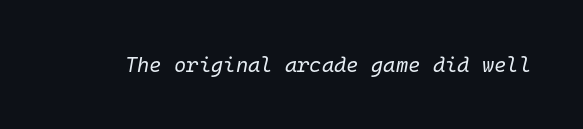
Q: Is the text bold? A: No.
Q: Is the text italic (slanted)? A: Yes, it leans right by about 10 degrees.
Q: Is the text underlined? A: No.
Q: Is the spacing between letters normal or unusually wide? A: Normal.
